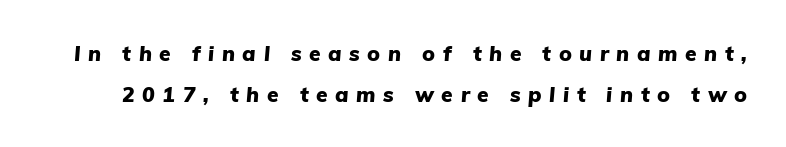
{"italic": "yes", "lean": "right", "slant_degrees": 5, "bold": "yes", "underline": "no", "line_spacing": "loose", "line_spacing_ratio": 1.94, "letter_spacing": "wide", "letter_spacing_em": 0.36, "glyph_px": 21}
